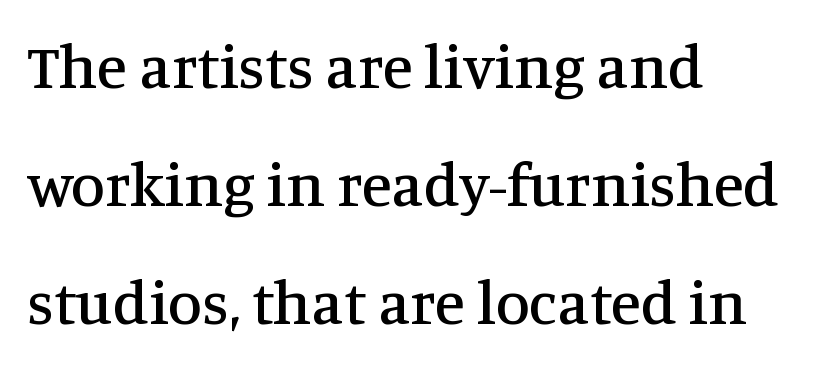
The image shows 62 px serif type, upright; set left-aligned, loose line spacing (1.9x), normal letter spacing, not underlined; medium stroke contrast and a large x-height.
